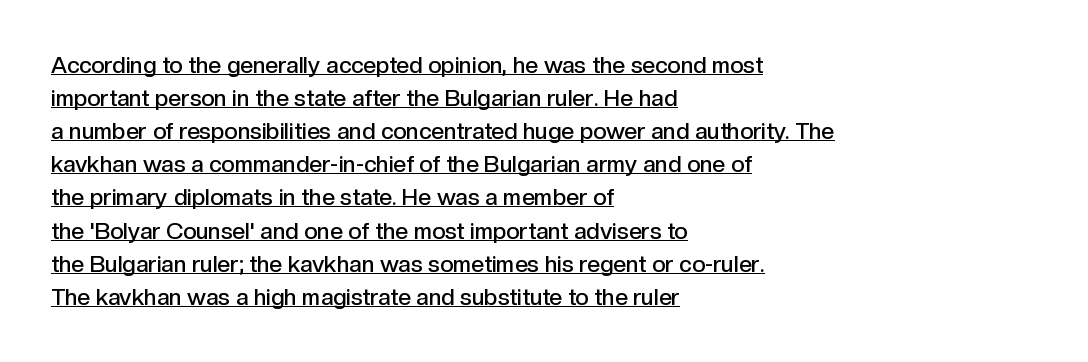
Q: Is the text bold? A: Semi-bold.
Q: Is the text italic (slanted)? A: No, it is upright.
Q: Is the text underlined? A: Yes.
Q: How is the paragraph aligned? A: Left-aligned.
Q: Is the spacing between letters normal or unusually wide? A: Normal.
Q: Is the spacing between lines tight, normal or loose? A: Normal.
